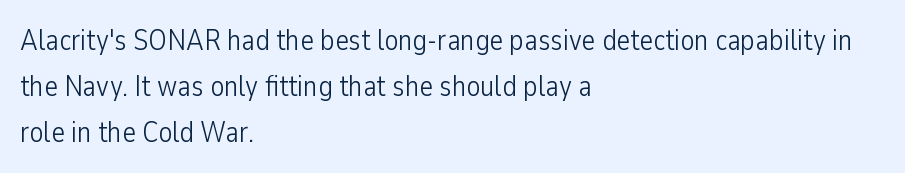
Q: Is the text bold? A: No.
Q: Is the text italic (slanted)? A: No, it is upright.
Q: Is the typeface a serif or a sans-serif typeface? A: Sans-serif.
Q: Is the text underlined? A: No.
Q: How is the paragraph aligned? A: Left-aligned.
Q: Is the spacing between letters normal or unusually wide? A: Normal.
Q: Is the spacing between lines tight, normal or loose? A: Normal.
Q: Width (condensed, normal, or wide)? A: Condensed.
Q: Stroke contrast? A: Low.
Q: x-height? A: Medium.
Q: Monospaced? A: No.
